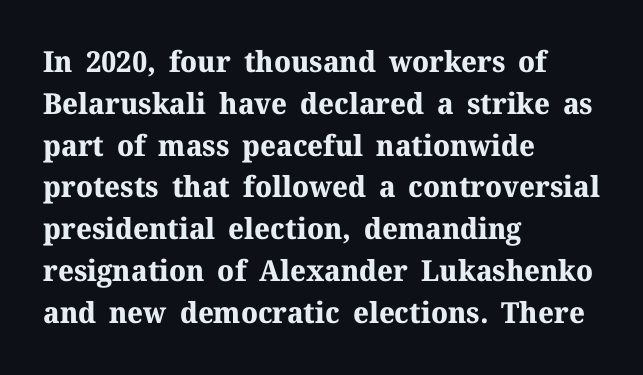
{"serif": "yes", "italic": "no", "bold": "yes", "weight": "bold", "width": "normal", "stroke_contrast": "medium", "x_height": "medium", "monospaced": "no", "underline": "no", "align": "left", "line_spacing": "normal", "line_spacing_ratio": 1.44, "letter_spacing": "normal", "letter_spacing_em": 0.0, "glyph_px": 29}
